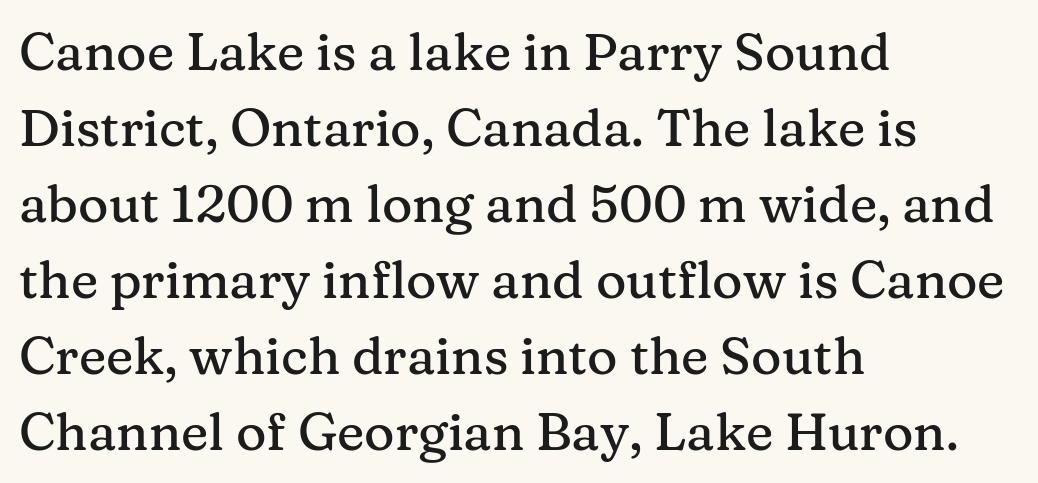
Notice how the passage keeps a crisp vertical edge on the left only. Are there feet on the stems? There are — it's a serif. Tall strokes in this sample are plumb rather than angled. Line spacing here is normal. Spacing between characters is what you'd get straight out of the box. Here the designer chose a conventional face with non-uniform glyph widths.
